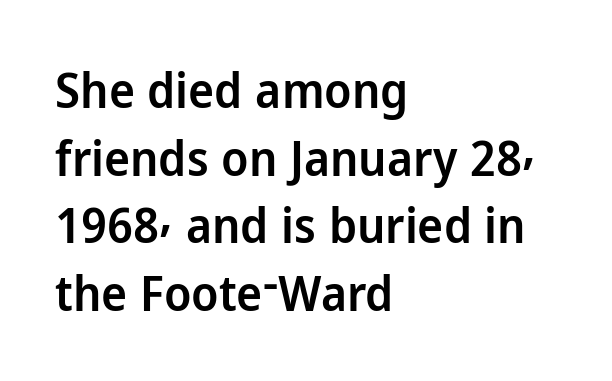
Q: Is the text bold? A: Semi-bold.
Q: Is the text italic (slanted)? A: No, it is upright.
Q: Is the typeface a serif or a sans-serif typeface? A: Sans-serif.
Q: Is the text underlined? A: No.
Q: How is the paragraph aligned? A: Left-aligned.
Q: Is the spacing between letters normal or unusually wide? A: Normal.
Q: Is the spacing between lines tight, normal or loose? A: Normal.
Q: Width (condensed, normal, or wide)? A: Normal.
Q: Stroke contrast? A: Low.
Q: x-height? A: Medium.
Q: Monospaced? A: No.
